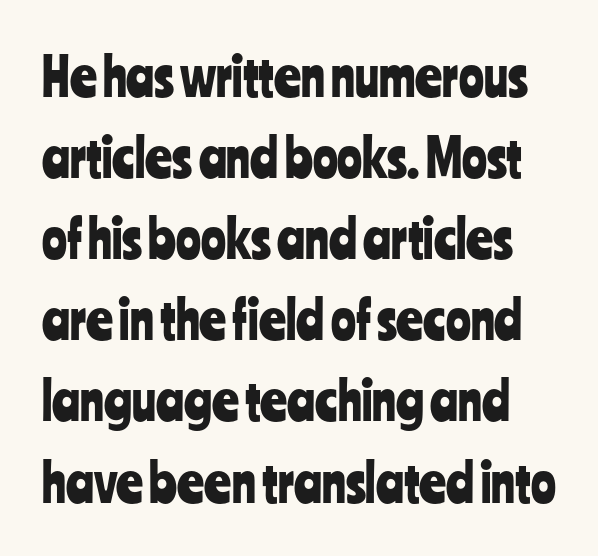
The image shows 52 px condensed sans-serif type, upright; set normal line spacing (1.56x), normal letter spacing, not underlined; low stroke contrast and a medium x-height.
